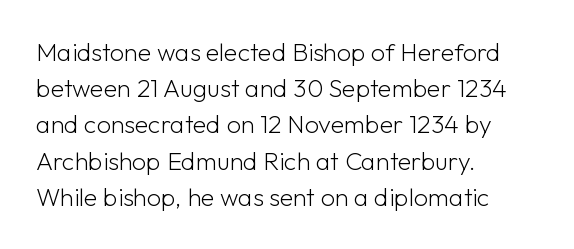
The image shows 25 px text type, upright; set left-aligned, normal line spacing (1.45x), normal letter spacing, not underlined.
